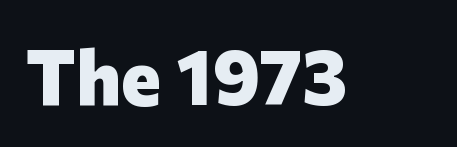
{"serif": "no", "italic": "no", "bold": "yes", "weight": "heavy", "width": "normal", "stroke_contrast": "low", "x_height": "medium", "monospaced": "no", "underline": "no", "letter_spacing": "normal", "letter_spacing_em": 0.0, "glyph_px": 77}
